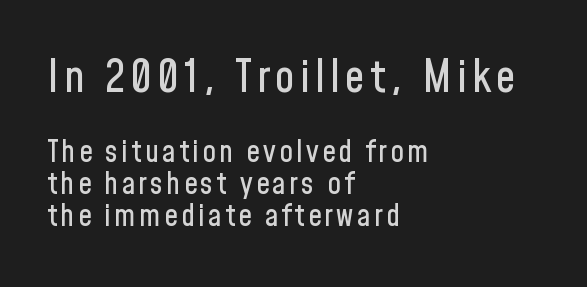
{"serif": "no", "italic": "no", "width": "condensed", "stroke_contrast": "low", "x_height": "medium", "monospaced": "no", "underline": "no", "align": "left", "line_spacing": "tight", "line_spacing_ratio": 1.08, "larger_block": "first", "size_ratio": 1.5, "glyph_px": 45}
